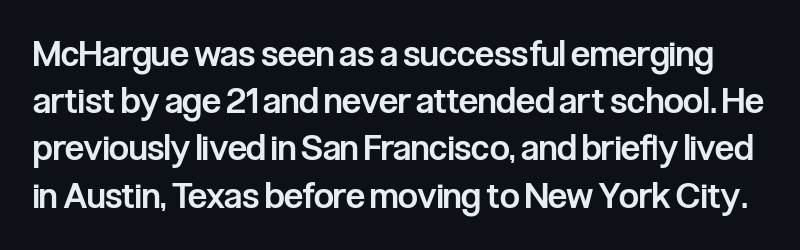
Character widths vary here, with narrow letters taking less room than wide ones. Rendered with straight, roman letterforms. The specimen omits any rule beneath the text block's lines. Typographically, this falls in the sans-serif category.
